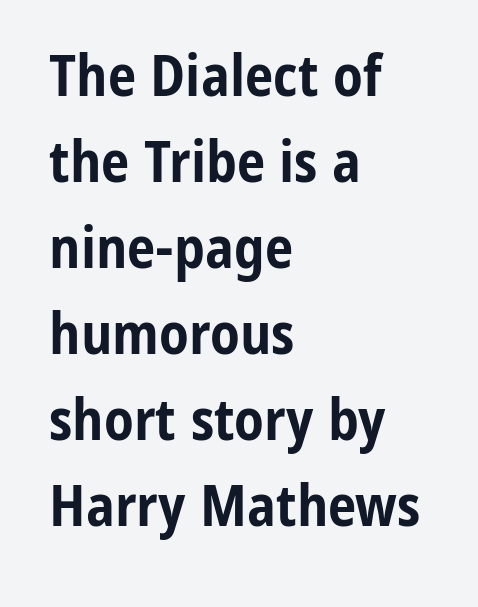
The image shows 57 px bold, condensed sans-serif type, upright; set left-aligned, normal line spacing (1.51x), normal letter spacing, not underlined; low stroke contrast and a medium x-height.
